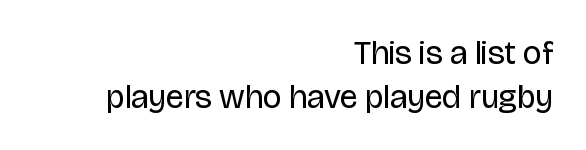
{"serif": "no", "italic": "no", "bold": "no", "weight": "regular", "width": "normal", "stroke_contrast": "low", "x_height": "large", "monospaced": "no", "underline": "no", "align": "right", "line_spacing": "normal", "line_spacing_ratio": 1.32, "letter_spacing": "normal", "letter_spacing_em": 0.0, "glyph_px": 33}
